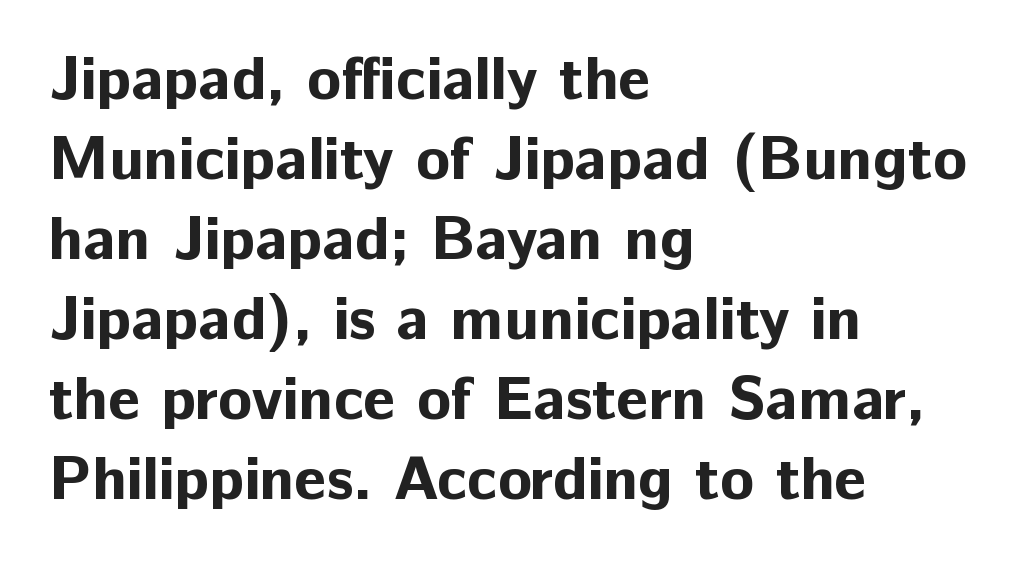
Q: Is the text bold? A: Yes.
Q: Is the text italic (slanted)? A: No, it is upright.
Q: Is the typeface a serif or a sans-serif typeface? A: Sans-serif.
Q: Is the text underlined? A: No.
Q: How is the paragraph aligned? A: Left-aligned.
Q: Is the spacing between letters normal or unusually wide? A: Normal.
Q: Is the spacing between lines tight, normal or loose? A: Normal.
Q: Width (condensed, normal, or wide)? A: Normal.
Q: Stroke contrast? A: Low.
Q: x-height? A: Medium.
Q: Monospaced? A: No.
